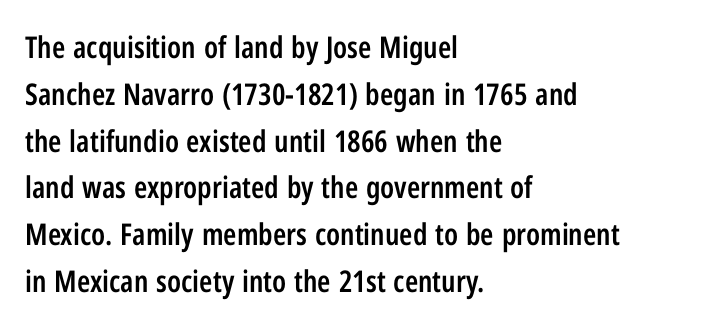
Q: Is the text bold? A: Semi-bold.
Q: Is the text italic (slanted)? A: No, it is upright.
Q: Is the typeface a serif or a sans-serif typeface? A: Sans-serif.
Q: Is the text underlined? A: No.
Q: How is the paragraph aligned? A: Left-aligned.
Q: Is the spacing between letters normal or unusually wide? A: Normal.
Q: Is the spacing between lines tight, normal or loose? A: Normal.
Q: Width (condensed, normal, or wide)? A: Condensed.
Q: Stroke contrast? A: Low.
Q: x-height? A: Medium.
Q: Monospaced? A: No.
